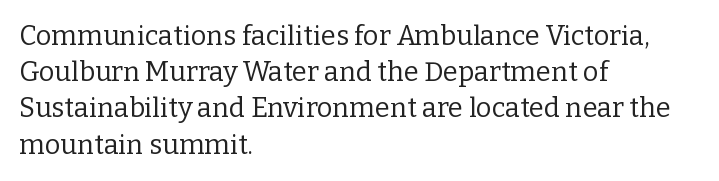
The image shows 27 px text type, upright; set left-aligned, normal line spacing (1.34x), normal letter spacing, not underlined.
